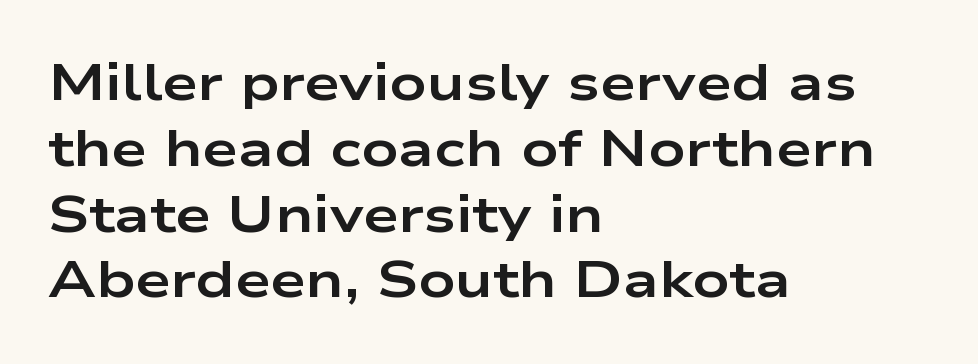
{"serif": "no", "italic": "no", "bold": "yes", "weight": "bold", "width": "wide", "stroke_contrast": "low", "x_height": "medium", "monospaced": "no", "underline": "no", "align": "left", "line_spacing": "normal", "line_spacing_ratio": 1.29, "letter_spacing": "normal", "letter_spacing_em": 0.0, "glyph_px": 51}
